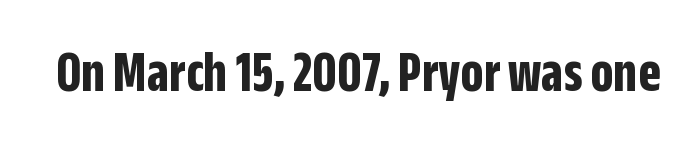
Q: Is the text bold? A: Yes.
Q: Is the text italic (slanted)? A: No, it is upright.
Q: Is the typeface a serif or a sans-serif typeface? A: Sans-serif.
Q: Is the text underlined? A: No.
Q: Is the spacing between letters normal or unusually wide? A: Normal.
Q: Width (condensed, normal, or wide)? A: Condensed.
Q: Stroke contrast? A: Low.
Q: x-height? A: Large.
Q: Monospaced? A: No.
